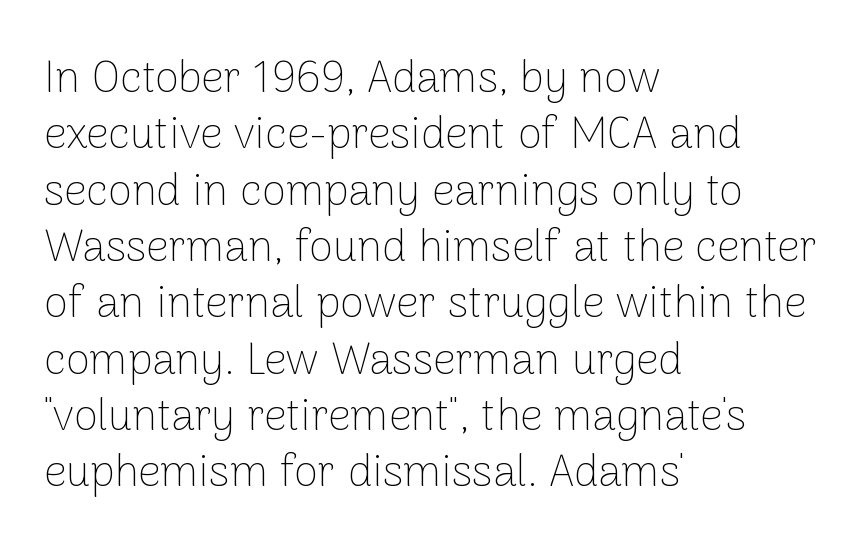
{"serif": "no", "italic": "no", "bold": "no", "weight": "thin", "width": "normal", "stroke_contrast": "low", "x_height": "medium", "monospaced": "no", "underline": "no", "align": "left", "line_spacing": "normal", "line_spacing_ratio": 1.28, "letter_spacing": "normal", "letter_spacing_em": 0.0, "glyph_px": 44}
